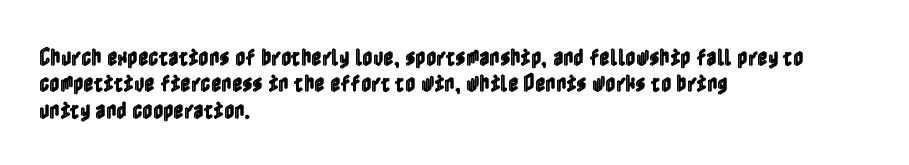
{"italic": "no", "underline": "no", "align": "left", "line_spacing": "normal", "line_spacing_ratio": 1.32, "letter_spacing": "normal", "letter_spacing_em": 0.0, "glyph_px": 20}
